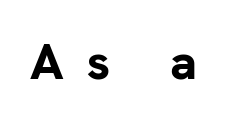
Decoration check: the copy has no underline. In terms of posture, this sample is upright. The font family rendered here belongs to the sans-serif group. You could only call the tracking loose — the letters float apart.
